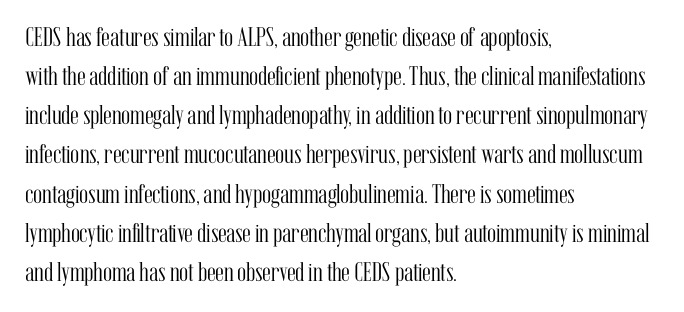
Q: Is the text bold? A: No.
Q: Is the text italic (slanted)? A: No, it is upright.
Q: Is the text underlined? A: No.
Q: How is the paragraph aligned? A: Left-aligned.
Q: Is the spacing between letters normal or unusually wide? A: Normal.
Q: Is the spacing between lines tight, normal or loose? A: Normal.
